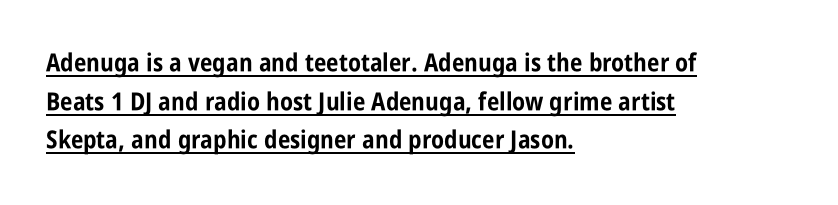
Every letter is thick-stroked: bold, no question. You can see a thin bar hugging the bottom of the glyphs. If you measured baseline to baseline, you'd find a middling distance. These lines stack with their left ends in a neat column.
